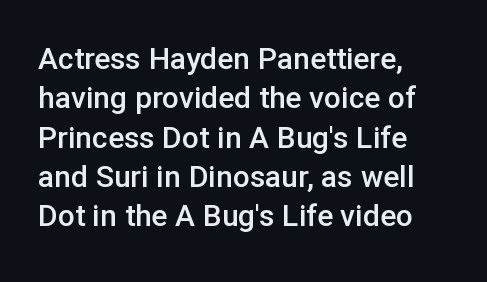
The image shows 30 px semibold sans-serif type, upright; set left-aligned, normal line spacing (1.31x), normal letter spacing, not underlined; low stroke contrast and a medium x-height.
